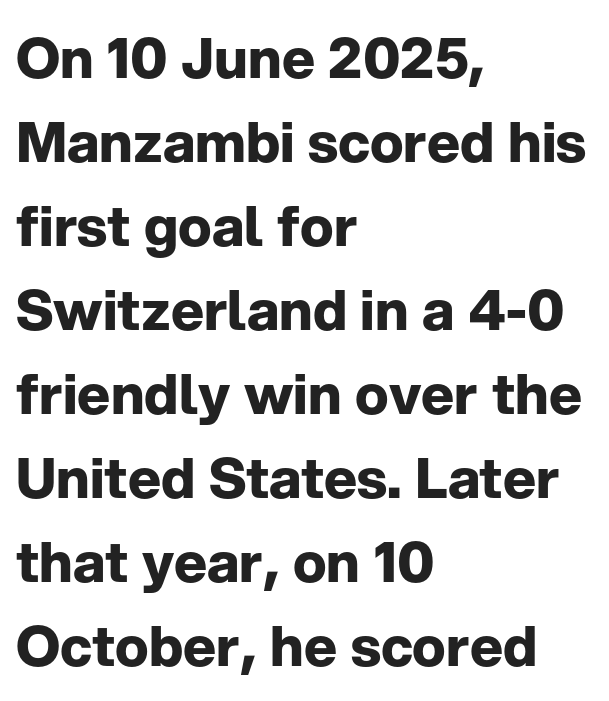
{"serif": "no", "italic": "no", "bold": "yes", "weight": "bold", "width": "normal", "stroke_contrast": "low", "x_height": "medium", "monospaced": "no", "underline": "no", "align": "left", "line_spacing": "normal", "line_spacing_ratio": 1.5, "letter_spacing": "normal", "letter_spacing_em": 0.0, "glyph_px": 56}
